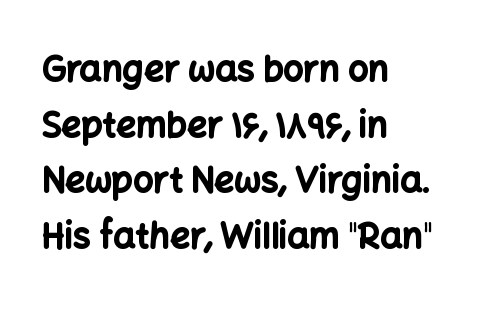
The image shows 35 px bold sans-serif type, upright; set left-aligned, normal line spacing (1.59x), normal letter spacing, not underlined; low stroke contrast and a medium x-height.
